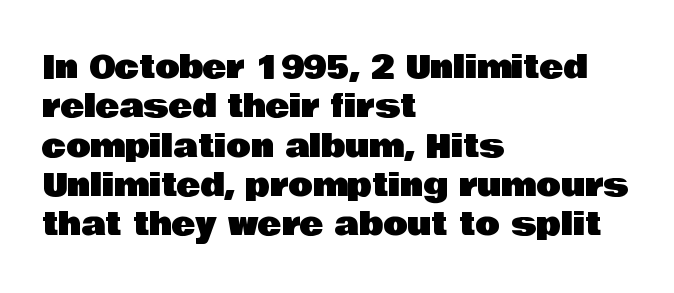
{"serif": "no", "italic": "no", "width": "normal", "stroke_contrast": "low", "x_height": "large", "monospaced": "no", "underline": "no", "align": "left", "line_spacing_ratio": 1.23, "letter_spacing": "normal", "letter_spacing_em": 0.0, "glyph_px": 32}
